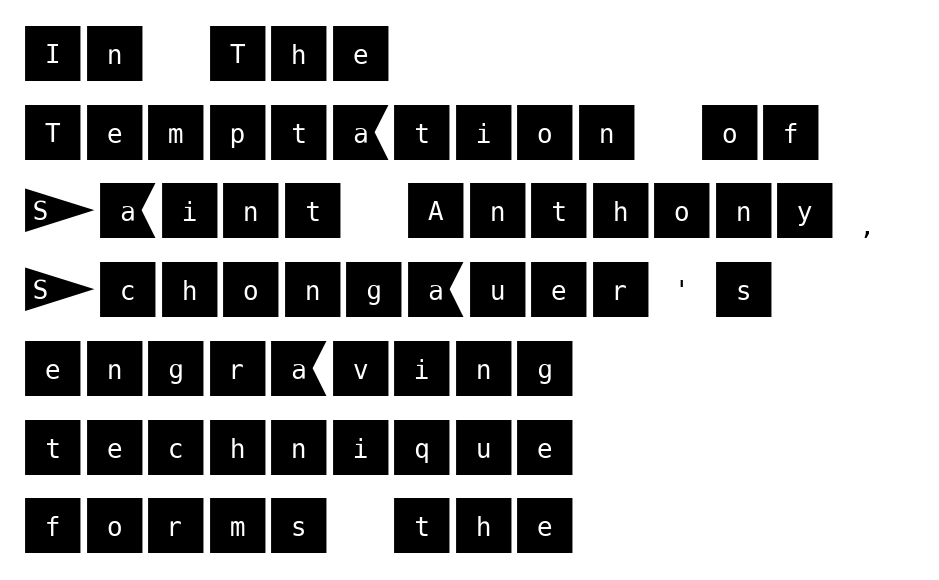
The image shows 63 px sans-serif type, upright; set left-aligned, normal line spacing (1.25x), normal letter spacing, not underlined; medium stroke contrast and a large x-height.
